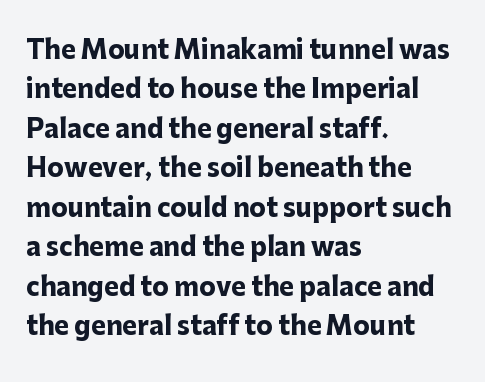
The image shows 25 px bold type, upright; set left-aligned, normal line spacing (1.58x), normal letter spacing, not underlined.
